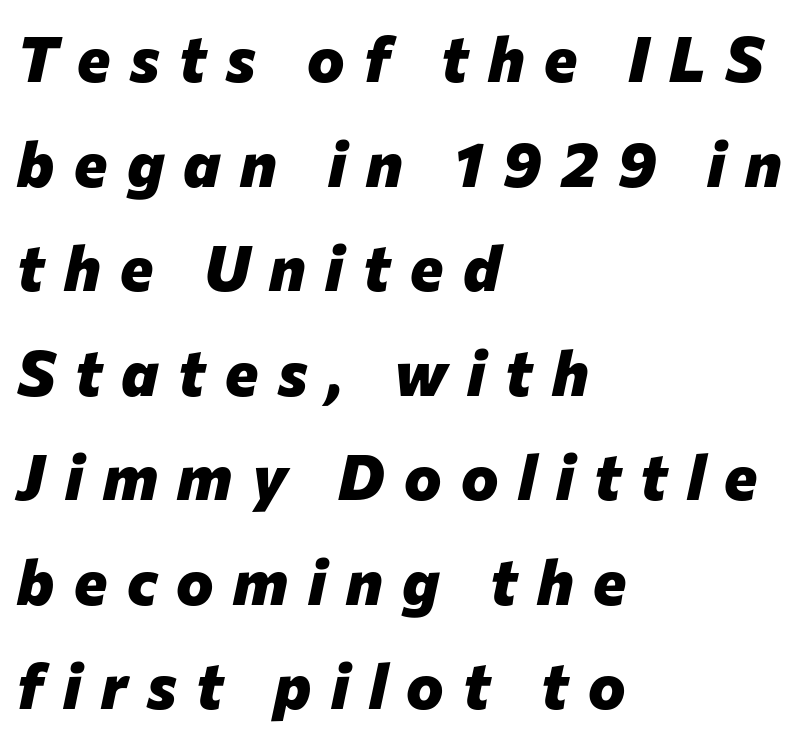
{"italic": "yes", "lean": "right", "slant_degrees": 12, "bold": "yes", "weight": "heavy", "width": "normal", "stroke_contrast": "low", "x_height": "medium", "monospaced": "no", "underline": "no", "align": "left", "line_spacing": "normal", "line_spacing_ratio": 1.66, "letter_spacing": "wide", "letter_spacing_em": 0.31, "glyph_px": 63}
